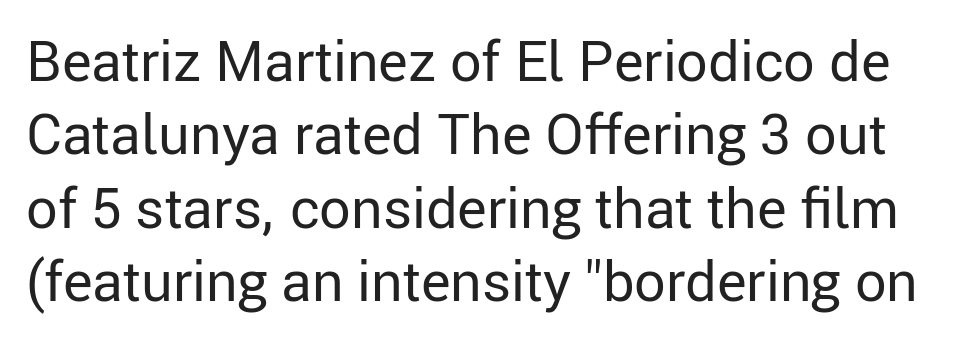
{"serif": "no", "italic": "no", "bold": "no", "weight": "regular", "width": "normal", "stroke_contrast": "low", "x_height": "medium", "monospaced": "no", "underline": "no", "line_spacing": "normal", "line_spacing_ratio": 1.31, "letter_spacing": "normal", "letter_spacing_em": 0.0, "glyph_px": 56}
